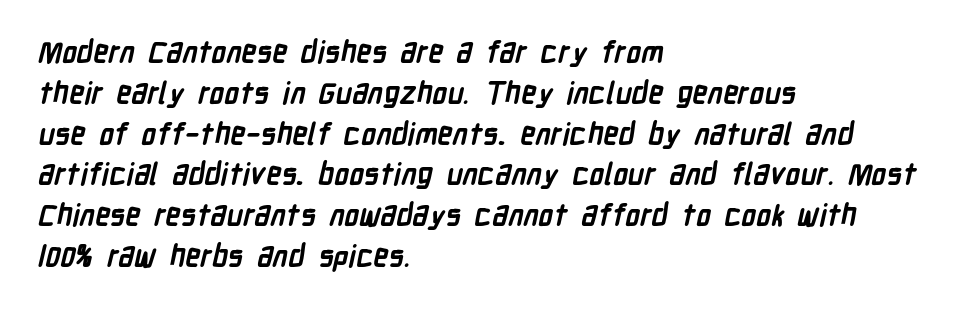
These lines are rendered in a variable-pitch font. Horizontal alignment here is leftward, the default for most running prose. The space directly below the letters is spotless. Typographic density is high because the face is bold.
